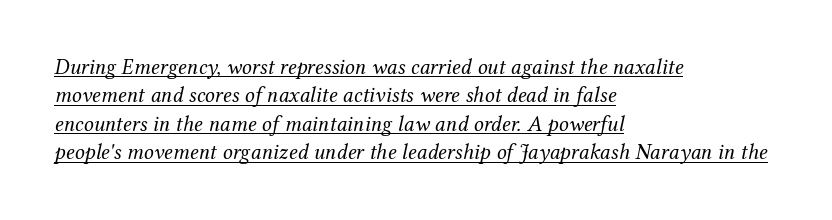
Q: Is the text bold? A: No.
Q: Is the text italic (slanted)? A: Yes, it leans right by about 12 degrees.
Q: Is the text underlined? A: Yes.
Q: How is the paragraph aligned? A: Left-aligned.
Q: Is the spacing between letters normal or unusually wide? A: Normal.
Q: Is the spacing between lines tight, normal or loose? A: Normal.
